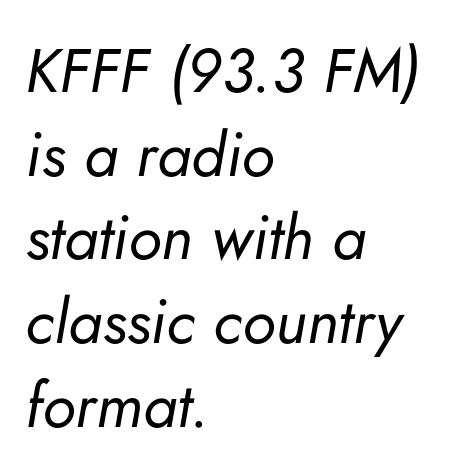
Q: Is the text bold? A: No.
Q: Is the text italic (slanted)? A: Yes, it leans right by about 5 degrees.
Q: Is the text underlined? A: No.
Q: How is the paragraph aligned? A: Left-aligned.
Q: Is the spacing between letters normal or unusually wide? A: Normal.
Q: Is the spacing between lines tight, normal or loose? A: Normal.
Q: Width (condensed, normal, or wide)? A: Normal.
Q: Stroke contrast? A: Low.
Q: x-height? A: Small.
Q: Monospaced? A: No.
